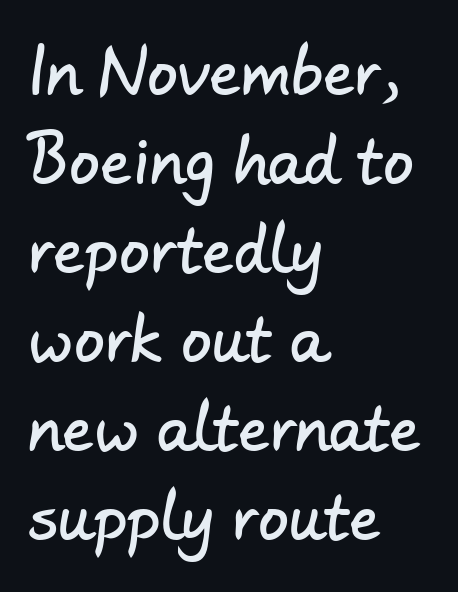
Proportional: the letters do not fall into vertical columns. Type style note: lacks serifs. Compared with typical paragraphs, the rows here are spaced about the same. Glyph-to-glyph distance matches everyday printed text. The zone under the glyphs is completely vacant. This rendering uses left alignment, leaving the right contour irregular.
